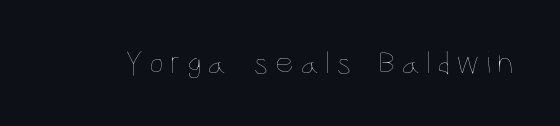
The image shows 33 px thin, condensed type, upright; set not underlined; low stroke contrast and a large x-height.
